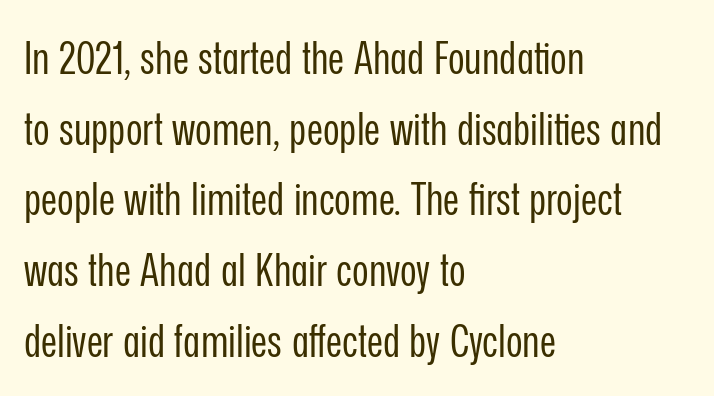
Here the designer chose a conventional face with non-uniform glyph widths. The foot of each line stays bare and open. Stems here are at most as thick as an everyday book face. The passage shown is typeset with a sans-serif family. The type sits square on the baseline with zero lean.
